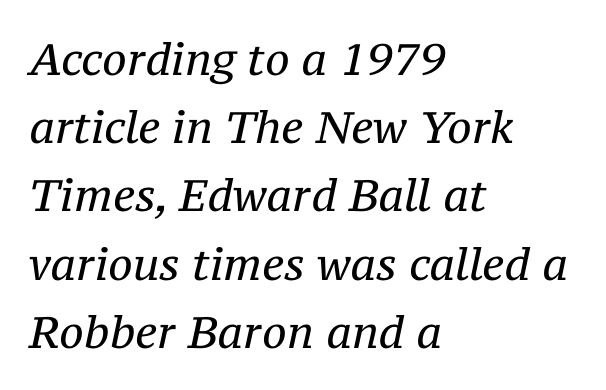
The image shows 44 px regular-weight serif type, italic (leaning right); set left-aligned, normal line spacing (1.55x), normal letter spacing, not underlined; medium stroke contrast and a medium x-height.
